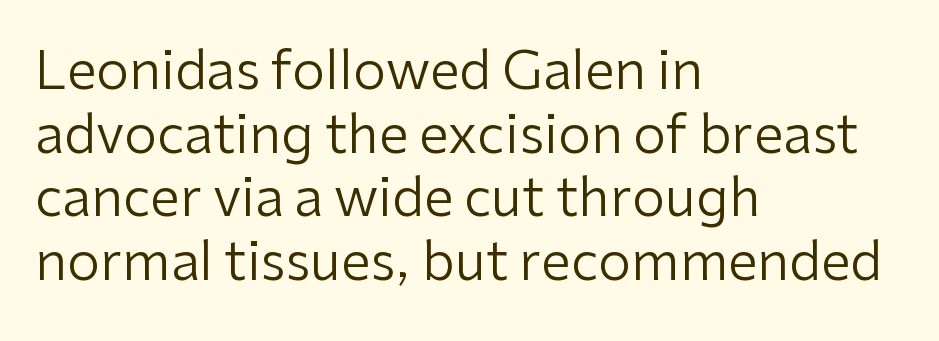
Q: Is the text bold? A: No.
Q: Is the text italic (slanted)? A: No, it is upright.
Q: Is the typeface a serif or a sans-serif typeface? A: Sans-serif.
Q: Is the text underlined? A: No.
Q: How is the paragraph aligned? A: Left-aligned.
Q: Is the spacing between letters normal or unusually wide? A: Normal.
Q: Width (condensed, normal, or wide)? A: Normal.
Q: Stroke contrast? A: Low.
Q: x-height? A: Medium.
Q: Monospaced? A: No.
